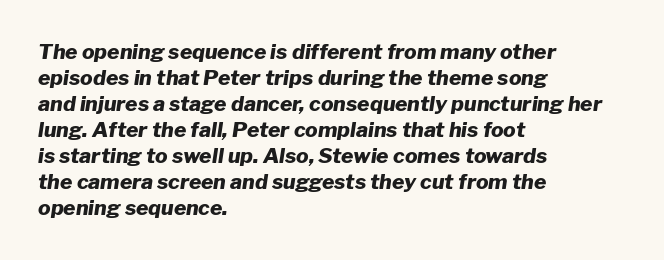
The face used here is rendered with its standard letterfit. You can tell it's italic because the verticals aren't actually vertical. Chunky letters — that's bold for sure. A student would call this left alignment; a typographer would say flush left, rag right. The string is rendered with underlining switched off.
